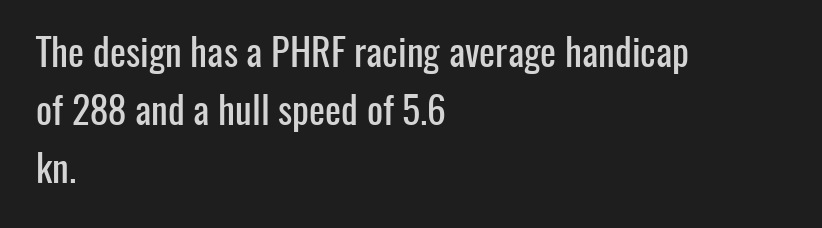
Q: Is the text italic (slanted)? A: No, it is upright.
Q: Is the typeface a serif or a sans-serif typeface? A: Sans-serif.
Q: Is the text underlined? A: No.
Q: How is the paragraph aligned? A: Left-aligned.
Q: Is the spacing between letters normal or unusually wide? A: Normal.
Q: Is the spacing between lines tight, normal or loose? A: Normal.
Q: Width (condensed, normal, or wide)? A: Condensed.
Q: Stroke contrast? A: Low.
Q: x-height? A: Medium.
Q: Monospaced? A: No.
